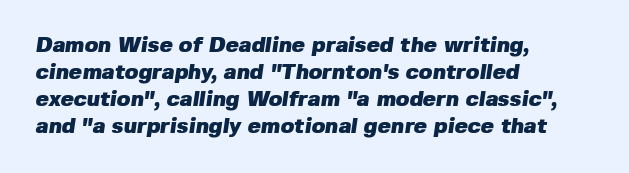
The image shows 22 px bold type; set left-aligned, line spacing 1.22x, normal letter spacing, not underlined.
